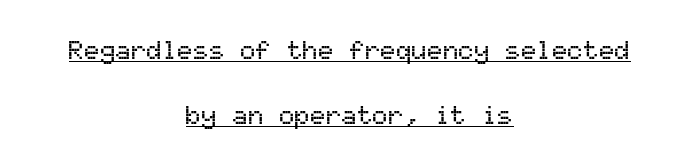
Q: Is the text italic (slanted)? A: No, it is upright.
Q: Is the text underlined? A: Yes.
Q: How is the paragraph aligned? A: Centered.
Q: Is the spacing between letters normal or unusually wide? A: Normal.
Q: Is the spacing between lines tight, normal or loose? A: Loose.
